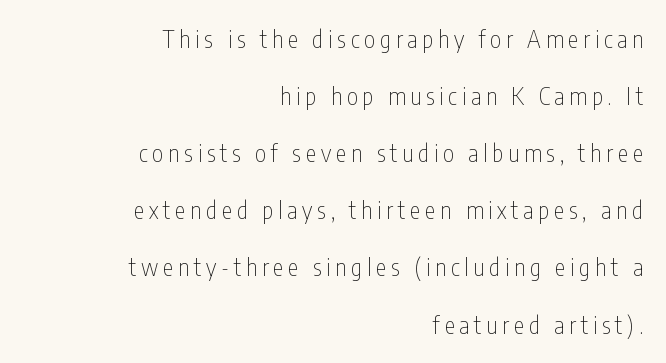
Q: Is the text bold? A: No.
Q: Is the text italic (slanted)? A: No, it is upright.
Q: Is the text underlined? A: No.
Q: How is the paragraph aligned? A: Right-aligned.
Q: Is the spacing between letters normal or unusually wide? A: Unusually wide.
Q: Is the spacing between lines tight, normal or loose? A: Loose.
